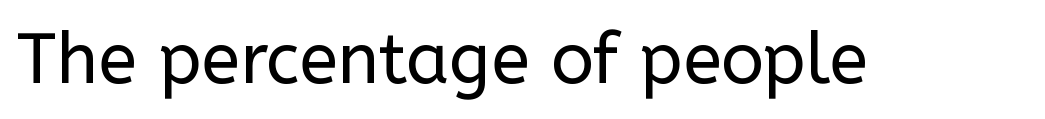
Q: Is the text bold? A: No.
Q: Is the text italic (slanted)? A: No, it is upright.
Q: Is the typeface a serif or a sans-serif typeface? A: Sans-serif.
Q: Is the text underlined? A: No.
Q: Is the spacing between letters normal or unusually wide? A: Normal.
Q: Width (condensed, normal, or wide)? A: Normal.
Q: Stroke contrast? A: Low.
Q: x-height? A: Medium.
Q: Monospaced? A: No.
